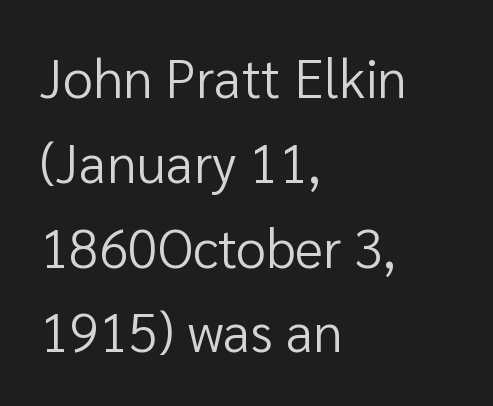
The characters are drawn with everyday or finer stroke widths. The glyphs in this specimen are sans serif. This sample uses an upright cut, with every glyph sitting square on the baseline. Character widths vary here, with narrow letters taking less room than wide ones.
